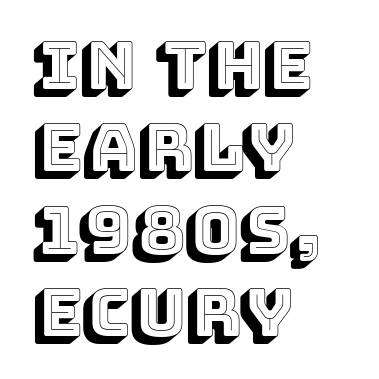
The image shows 66 px text type, upright; set left-aligned, normal line spacing (1.25x), normal letter spacing, not underlined; a large x-height.
